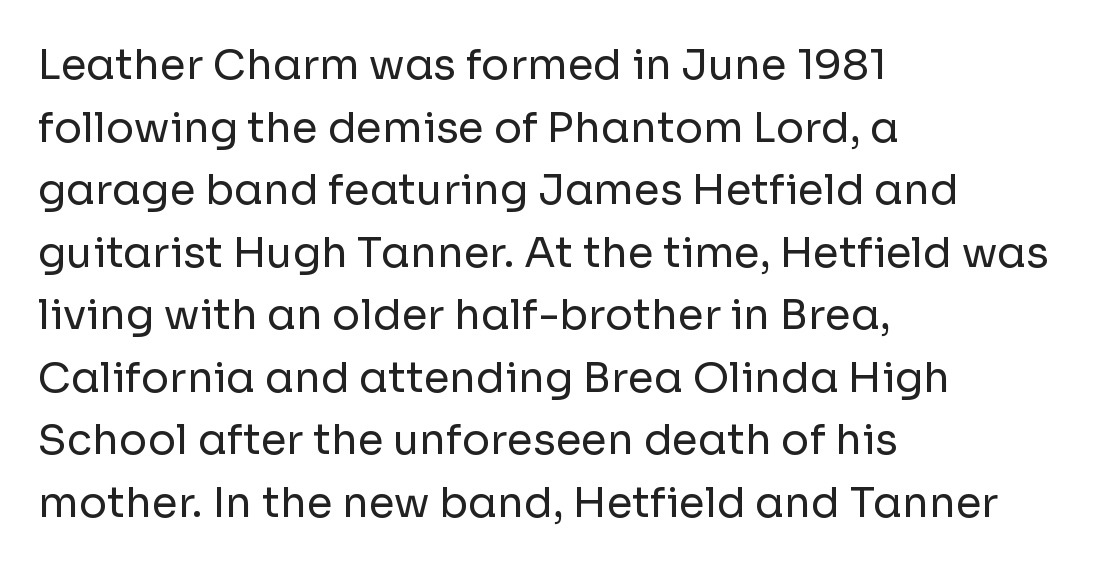
Q: Is the text bold? A: No.
Q: Is the text italic (slanted)? A: No, it is upright.
Q: Is the typeface a serif or a sans-serif typeface? A: Sans-serif.
Q: Is the text underlined? A: No.
Q: How is the paragraph aligned? A: Left-aligned.
Q: Is the spacing between letters normal or unusually wide? A: Normal.
Q: Is the spacing between lines tight, normal or loose? A: Normal.
Q: Width (condensed, normal, or wide)? A: Normal.
Q: Stroke contrast? A: Low.
Q: x-height? A: Medium.
Q: Monospaced? A: No.
